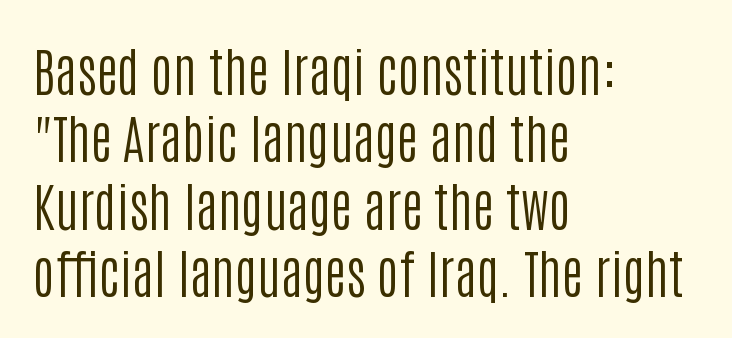
{"serif": "no", "italic": "no", "bold": "no", "weight": "regular", "width": "condensed", "stroke_contrast": "low", "x_height": "large", "monospaced": "no", "underline": "no", "align": "left", "line_spacing": "normal", "line_spacing_ratio": 1.27, "letter_spacing": "normal", "letter_spacing_em": 0.0, "glyph_px": 53}
